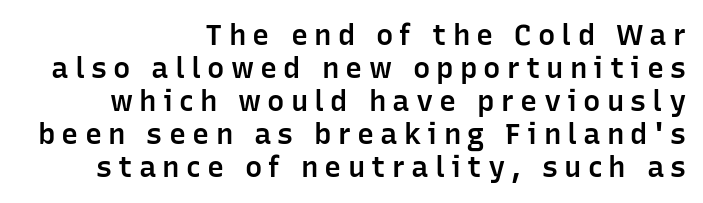
This block would grow much taller if given ordinary leading; it's compressed now. A flush-right, rag-left setting is used for this passage. Serifs: no, the terminals of the letterforms are clean. Students, note that the glyphs here are deliberately spaced far apart.
